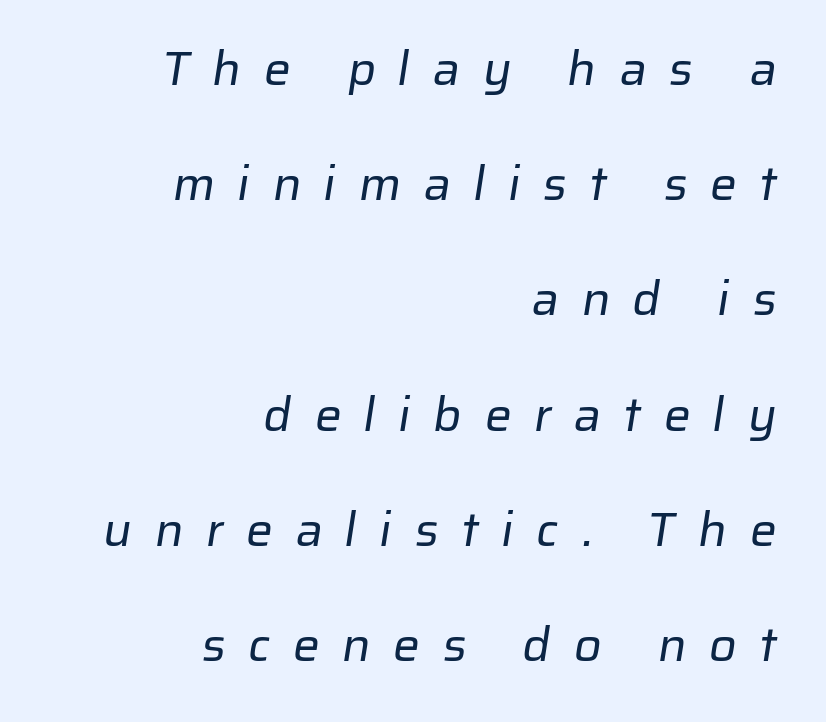
Looks like regular typesetting: each glyph gets only the width it needs. The characters display no serif detailing; their extremities are plain. These glyphs show unthickened strokes, regular width or finer. Check the space under the baseline: it is left empty. The paragraph has a hard right edge and a soft left edge. Between one letter and the next there's a generous, obvious gap.
